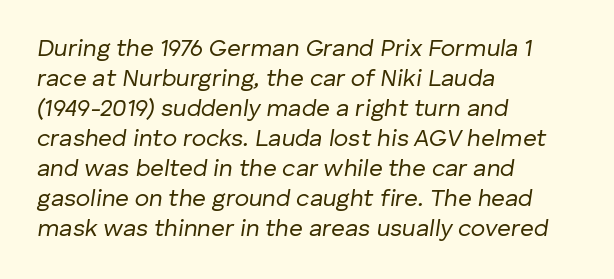
Q: Is the text bold? A: No.
Q: Is the text italic (slanted)? A: Yes, it leans right by about 8 degrees.
Q: Is the text underlined? A: No.
Q: How is the paragraph aligned? A: Left-aligned.
Q: Is the spacing between letters normal or unusually wide? A: Normal.
Q: Is the spacing between lines tight, normal or loose? A: Normal.
